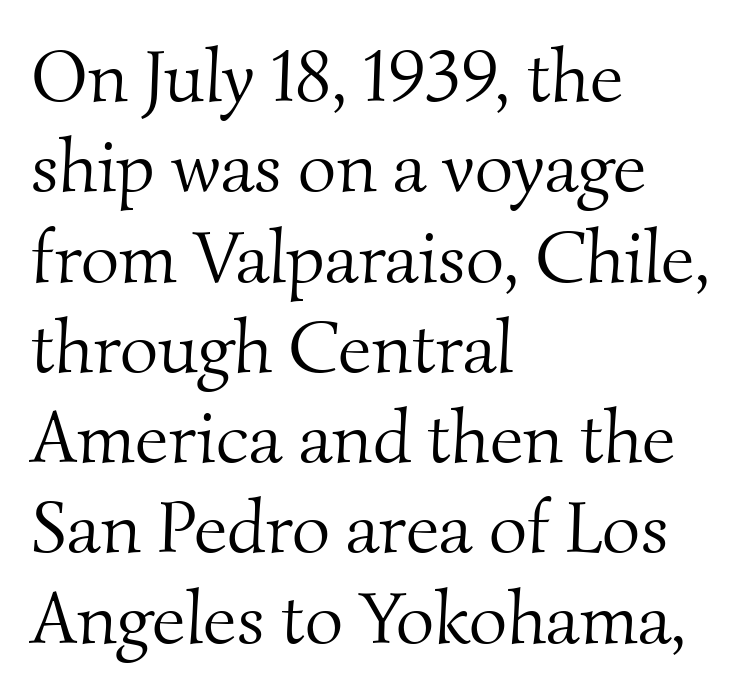
{"serif": "yes", "bold": "no", "weight": "light", "width": "normal", "stroke_contrast": "medium", "x_height": "small", "monospaced": "no", "underline": "no", "align": "left", "line_spacing_ratio": 1.22, "letter_spacing": "normal", "letter_spacing_em": 0.0, "glyph_px": 74}
